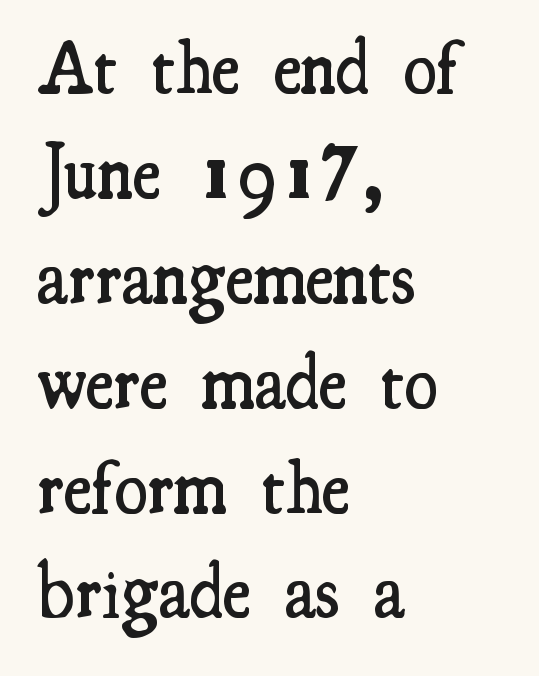
{"serif": "yes", "italic": "no", "bold": "semi", "weight": "semibold", "width": "condensed", "stroke_contrast": "medium", "x_height": "small", "monospaced": "no", "underline": "no", "align": "left", "line_spacing": "normal", "line_spacing_ratio": 1.38, "letter_spacing": "normal", "letter_spacing_em": 0.0, "glyph_px": 76}
